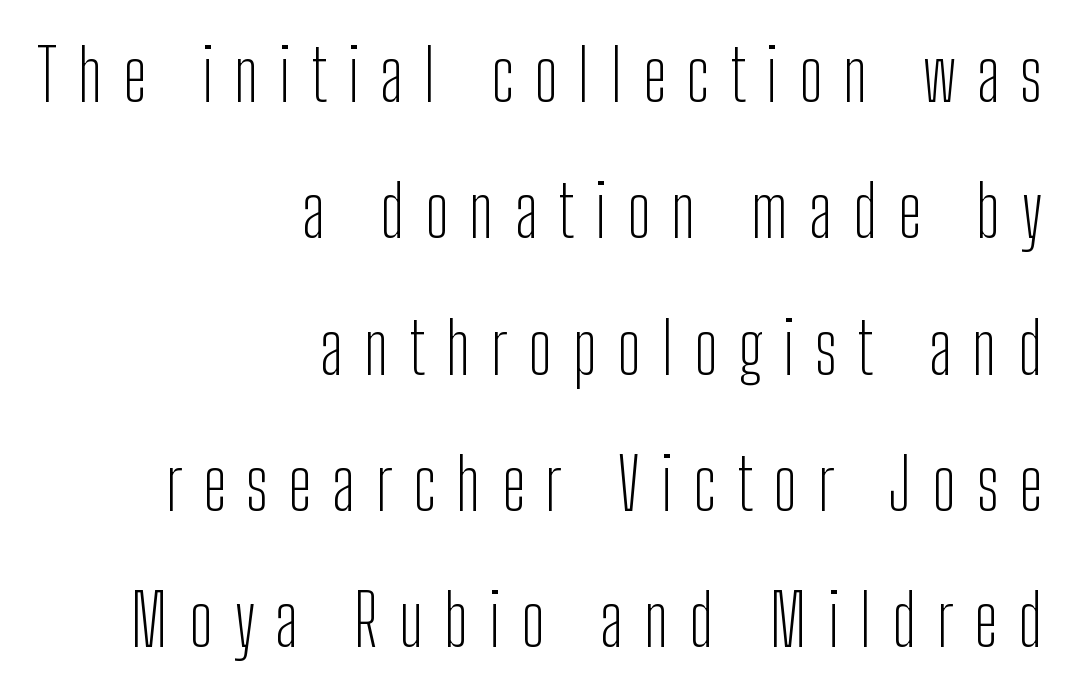
Each stroke keeps to a modest, everyday thickness or less. The block of text is sparse from top to bottom, with ample space between rows. Nope, no serifs anywhere on these letters. Ordinary non-slanted type is in use. Looks like regular typesetting: each glyph gets only the width it needs. Tracking value appears strongly positive — letters spread wide.
